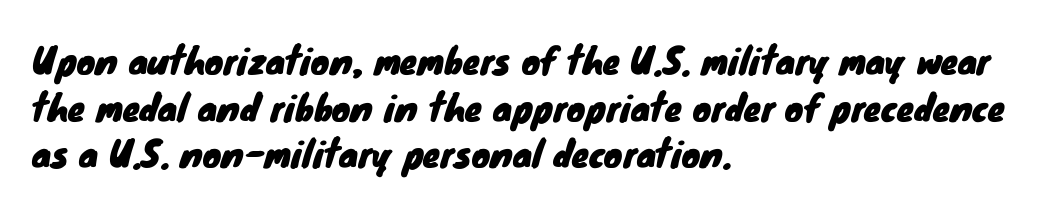
Q: Is the typeface a serif or a sans-serif typeface? A: Sans-serif.
Q: Is the text underlined? A: No.
Q: How is the paragraph aligned? A: Left-aligned.
Q: Is the spacing between letters normal or unusually wide? A: Normal.
Q: Is the spacing between lines tight, normal or loose? A: Normal.
Q: Width (condensed, normal, or wide)? A: Normal.
Q: Stroke contrast? A: Low.
Q: x-height? A: Small.
Q: Monospaced? A: No.
